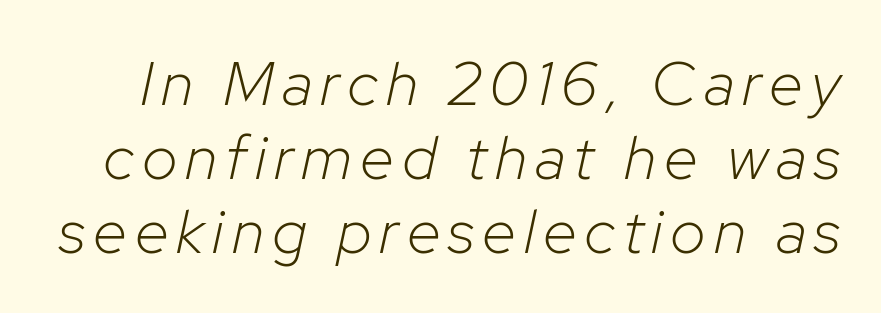
{"italic": "yes", "lean": "right", "slant_degrees": 12, "bold": "no", "weight": "light", "width": "normal", "stroke_contrast": "low", "x_height": "medium", "monospaced": "no", "underline": "no", "line_spacing_ratio": 1.19, "glyph_px": 62}
